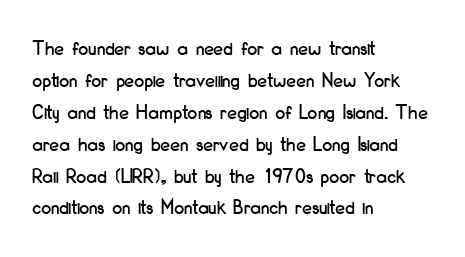
Q: Is the text italic (slanted)? A: No, it is upright.
Q: Is the text underlined? A: No.
Q: How is the paragraph aligned? A: Left-aligned.
Q: Is the spacing between letters normal or unusually wide? A: Normal.
Q: Is the spacing between lines tight, normal or loose? A: Normal.
